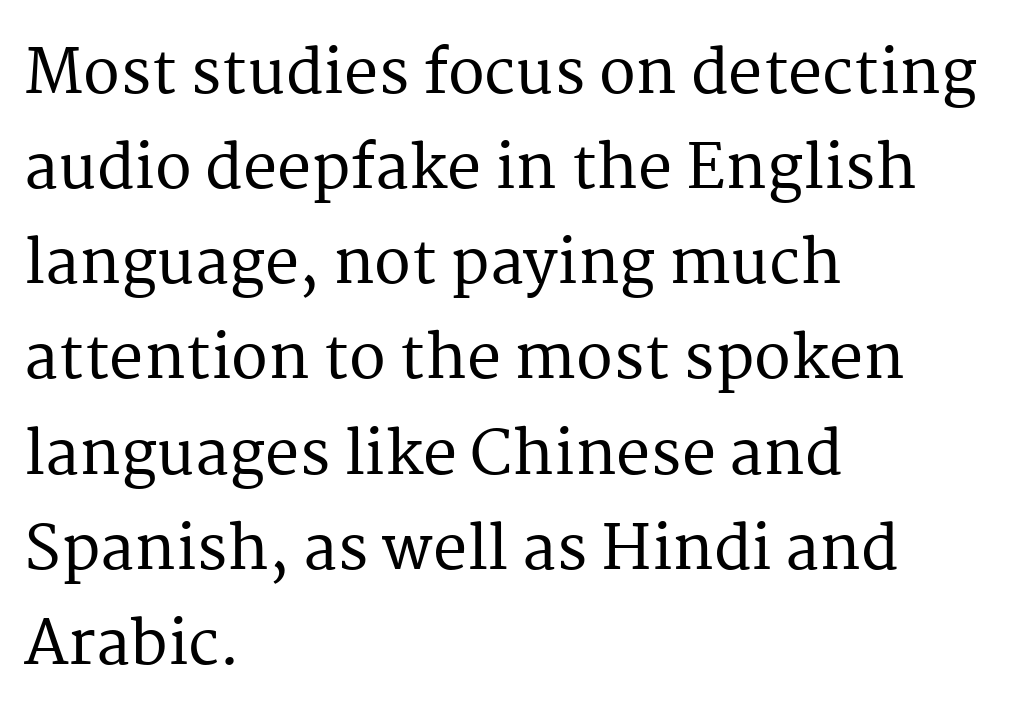
{"serif": "yes", "italic": "no", "width": "normal", "stroke_contrast": "medium", "x_height": "medium", "monospaced": "no", "underline": "no", "align": "left", "line_spacing": "normal", "line_spacing_ratio": 1.56, "letter_spacing": "normal", "letter_spacing_em": 0.0, "glyph_px": 61}
